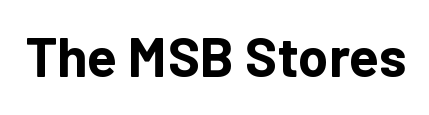
{"serif": "no", "italic": "no", "bold": "yes", "weight": "bold", "width": "normal", "stroke_contrast": "low", "x_height": "medium", "monospaced": "no", "underline": "no", "letter_spacing": "normal", "letter_spacing_em": 0.0, "glyph_px": 55}
